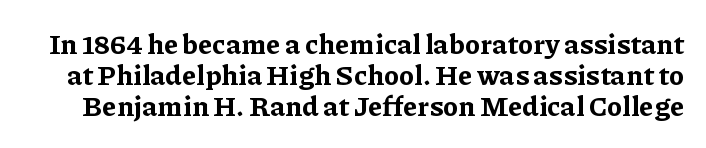
{"serif": "yes", "italic": "no", "bold": "yes", "weight": "bold", "width": "normal", "stroke_contrast": "low", "x_height": "medium", "monospaced": "no", "underline": "no", "line_spacing": "tight", "line_spacing_ratio": 1.11, "letter_spacing": "normal", "letter_spacing_em": 0.0, "glyph_px": 28}
